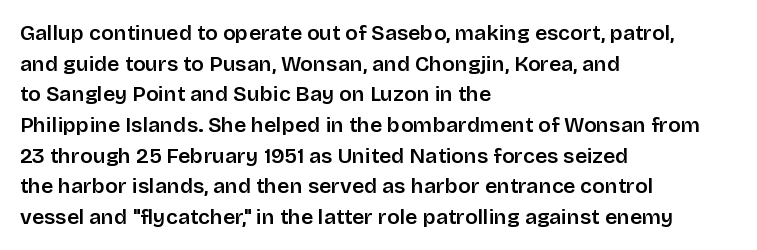
The image shows 21 px text type, upright; set left-aligned, normal line spacing (1.46x), normal letter spacing, not underlined.
